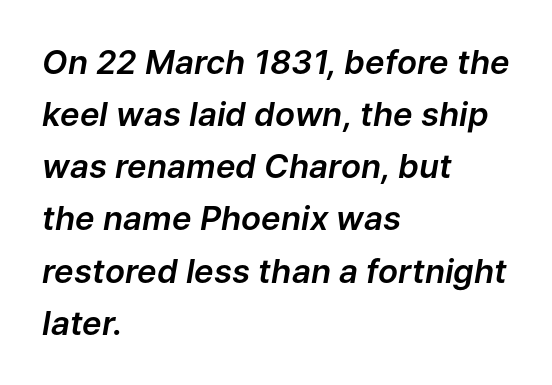
The image shows 33 px text type, italic (leaning right); set left-aligned, normal line spacing (1.58x), normal letter spacing, not underlined; low stroke contrast and a medium x-height.
